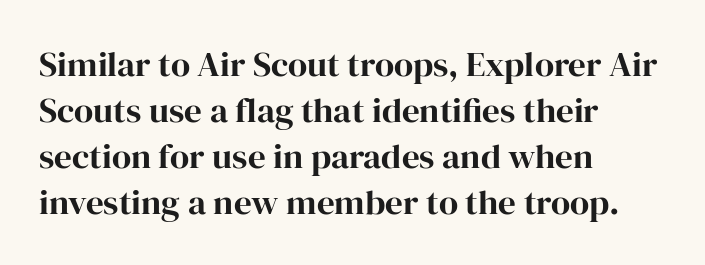
The image shows 35 px serif type, upright; set left-aligned, normal line spacing (1.31x), normal letter spacing, not underlined; high stroke contrast and a medium x-height.
